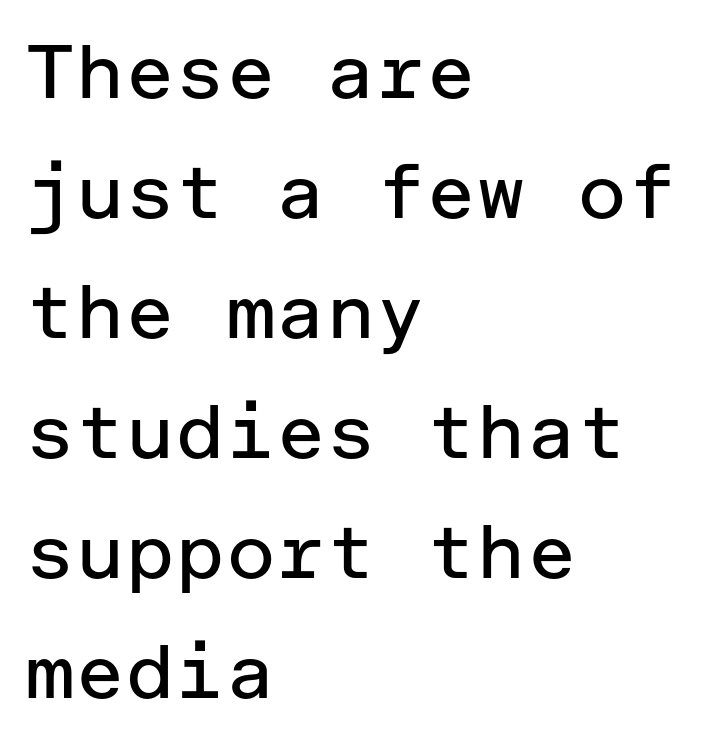
Compared with typical body copy, the letter spacing here is the same. Italic: no, the glyphs are upright roman. Layout note: lines flush left. The vertical gap from one line to the next is medium. Any mark beneath the type? The region is blank. Font category for this specimen: sans-serif.
